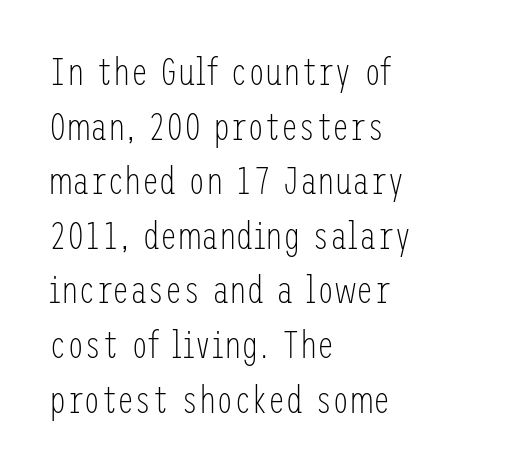
The passage is arranged the way most books set body copy — flush left. Successive baselines arrive at the customary interval. This is roman type, the default non-slanted kind. Underline: absent. Tracking value appears to be zero — textbook default spacing.
